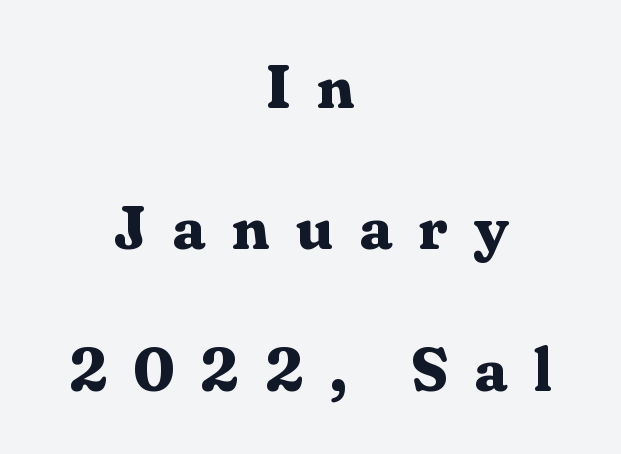
The image shows 62 px bold serif type, upright; set centered, loose line spacing (2.28x), unusually wide letter spacing (+0.42 em), not underlined; medium stroke contrast and a medium x-height.
